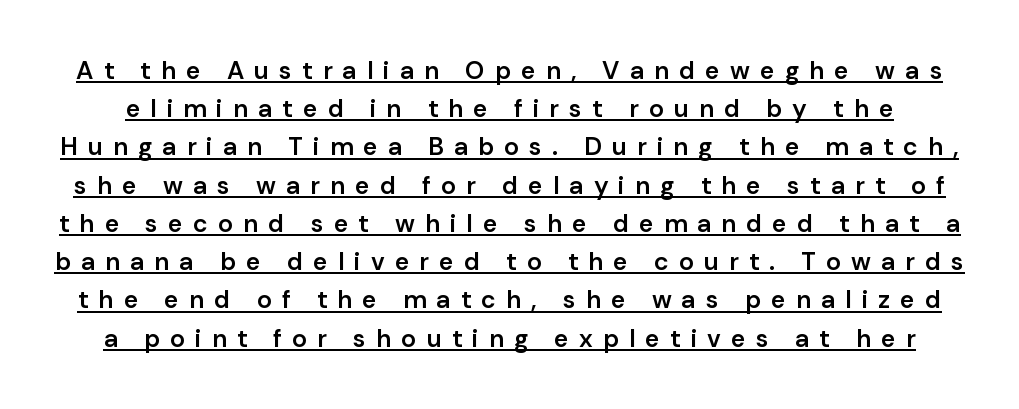
The image shows 25 px text type, upright; set normal line spacing (1.53x), unusually wide letter spacing (+0.4 em), underlined.
